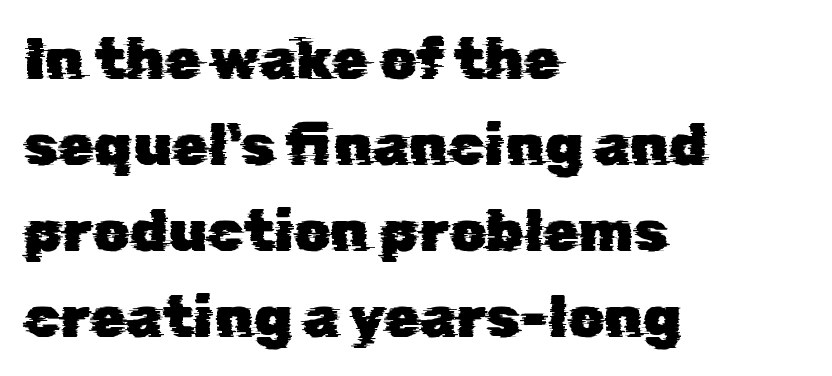
Q: Is the typeface a serif or a sans-serif typeface? A: Sans-serif.
Q: Is the text underlined? A: No.
Q: How is the paragraph aligned? A: Left-aligned.
Q: Is the spacing between letters normal or unusually wide? A: Normal.
Q: Is the spacing between lines tight, normal or loose? A: Normal.
Q: Width (condensed, normal, or wide)? A: Normal.
Q: Stroke contrast? A: Low.
Q: x-height? A: Medium.
Q: Monospaced? A: No.
